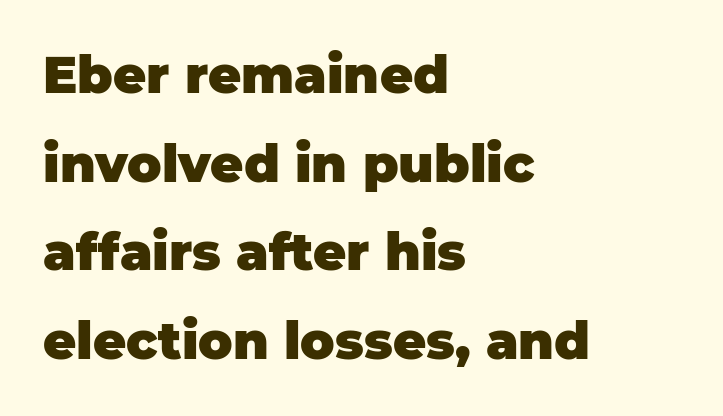
The face used here is a sans, in the tradition of grotesques and geometrics. The typesetting leans heavy: a genuine bold. The foot of each line stays bare and open. Caption: standard tracking, unaltered. You could not count columns in this text — the font is proportionally spaced. The paragraph has a hard left edge and a soft right edge.
